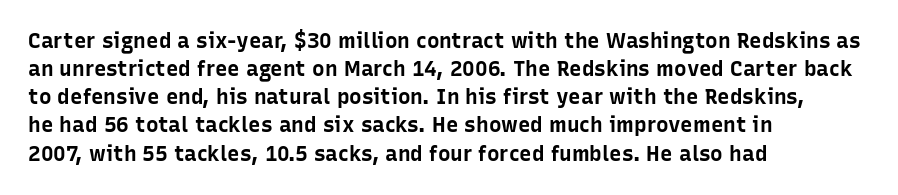
Q: Is the text bold? A: Yes.
Q: Is the text italic (slanted)? A: No, it is upright.
Q: Is the text underlined? A: No.
Q: How is the paragraph aligned? A: Left-aligned.
Q: Is the spacing between letters normal or unusually wide? A: Normal.
Q: Is the spacing between lines tight, normal or loose? A: Normal.
